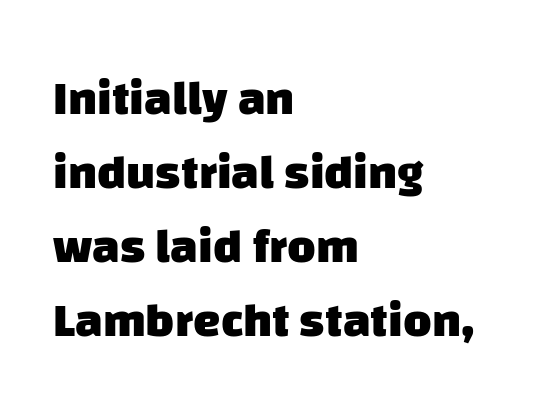
Q: Is the text bold? A: Yes.
Q: Is the typeface a serif or a sans-serif typeface? A: Sans-serif.
Q: Is the text underlined? A: No.
Q: How is the paragraph aligned? A: Left-aligned.
Q: Is the spacing between letters normal or unusually wide? A: Normal.
Q: Is the spacing between lines tight, normal or loose? A: Normal.
Q: Width (condensed, normal, or wide)? A: Normal.
Q: Stroke contrast? A: Low.
Q: x-height? A: Large.
Q: Monospaced? A: No.
